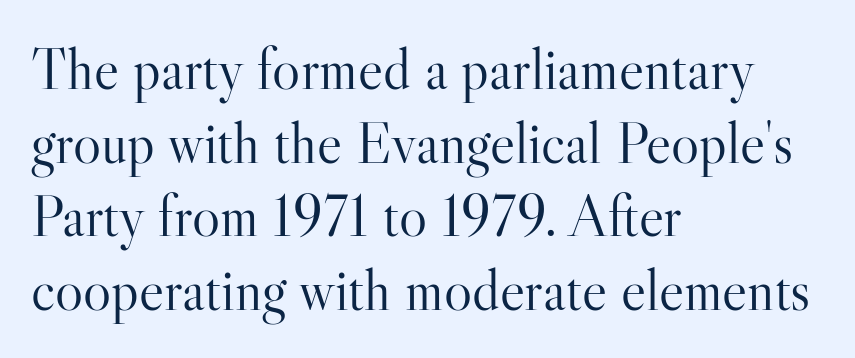
{"serif": "yes", "italic": "no", "bold": "no", "weight": "light", "width": "normal", "stroke_contrast": "high", "x_height": "small", "monospaced": "no", "underline": "no", "align": "left", "line_spacing": "normal", "line_spacing_ratio": 1.25, "letter_spacing": "normal", "letter_spacing_em": 0.0, "glyph_px": 59}
